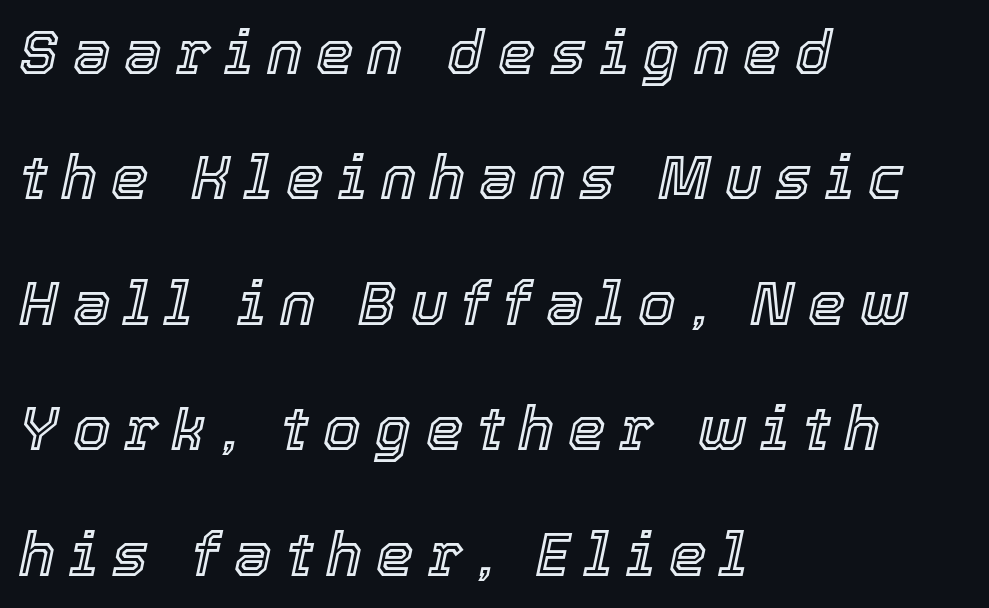
The image shows 60 px text type, italic (leaning right); set left-aligned, loose line spacing (2.09x), unusually wide letter spacing (+0.23 em), not underlined; a medium x-height.
